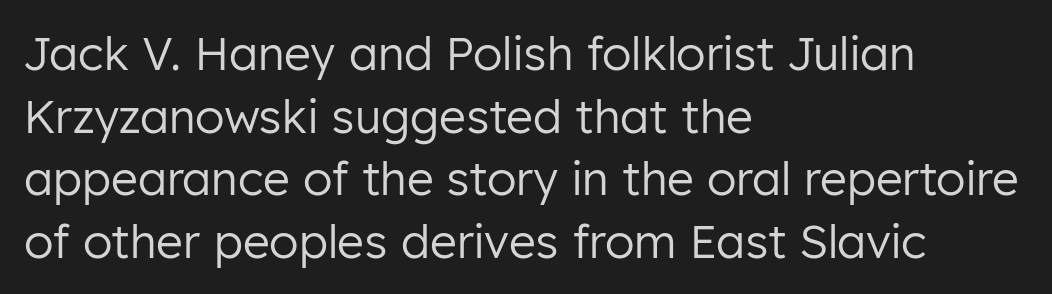
A bare baseline throughout the passage. The letters look calm and open, with moderate or lighter stems. Italic? Not at all — the glyphs are vertical. The passage shown stacks its lines at a standard gap. The rendering uses natural spacing where letterforms have individual widths. The rag falls on the right side of this text block.
